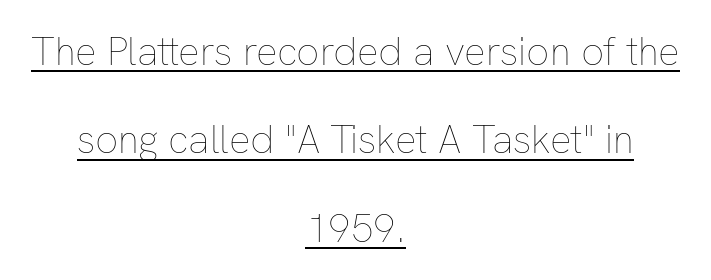
{"italic": "no", "bold": "no", "weight": "thin", "width": "normal", "stroke_contrast": "low", "x_height": "medium", "monospaced": "no", "underline": "yes", "align": "center", "line_spacing": "loose", "line_spacing_ratio": 2.21, "letter_spacing": "normal", "letter_spacing_em": 0.0, "glyph_px": 40}
